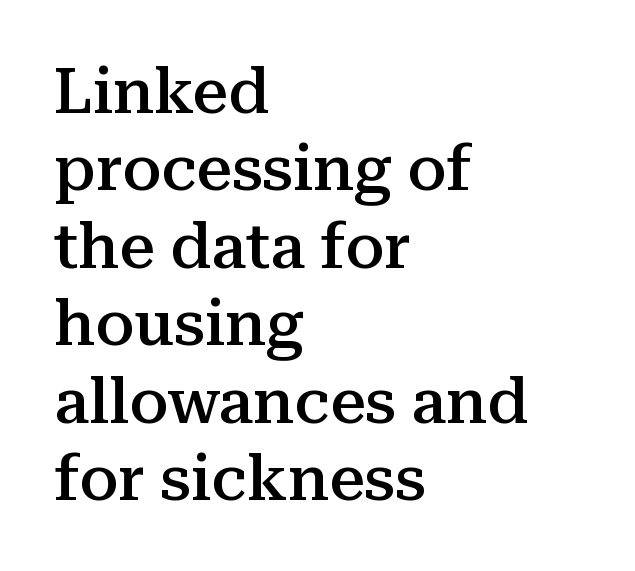
Notice the strokes are somewhat thickened but not fully heavy: this is a semibold. You could call the tracking neutral — neither tight nor loose. Old-style or modern, the face here clearly has serifs. Is this a fixed-width face? No — the glyphs have proportional, varying widths. The baseline area is clear.
